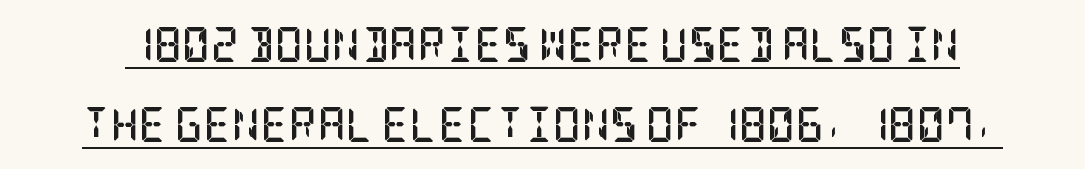
The image shows 35 px semibold, condensed serif type, upright; set loose line spacing (2.28x), normal letter spacing, underlined; low stroke contrast and a large x-height.
